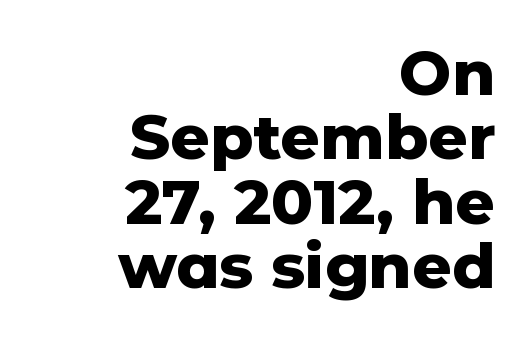
{"serif": "no", "italic": "no", "bold": "yes", "weight": "heavy", "width": "normal", "stroke_contrast": "low", "x_height": "medium", "monospaced": "no", "underline": "no", "align": "right", "line_spacing": "tight", "line_spacing_ratio": 1.04, "letter_spacing": "normal", "letter_spacing_em": 0.0, "glyph_px": 62}
